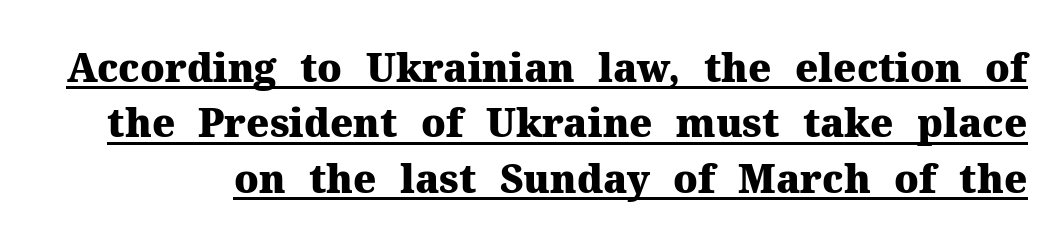
Q: Is the text bold? A: Yes.
Q: Is the text italic (slanted)? A: No, it is upright.
Q: Is the typeface a serif or a sans-serif typeface? A: Serif.
Q: Is the text underlined? A: Yes.
Q: Is the spacing between letters normal or unusually wide? A: Normal.
Q: Is the spacing between lines tight, normal or loose? A: Normal.
Q: Width (condensed, normal, or wide)? A: Normal.
Q: Stroke contrast? A: Medium.
Q: x-height? A: Medium.
Q: Monospaced? A: No.
